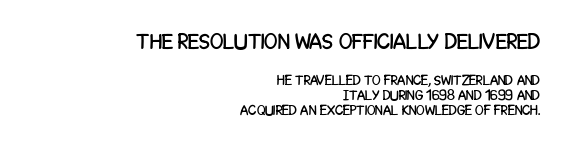
The glyphs are unaccompanied by any horizontal stroke below them. The emphasis by scale lands on block number one, above. Layout note: lines flush right. Students, note that the glyphs here touch the page at normal intervals. Is there any slant? The stems are plumb. In terms of leading, this rendering errs on the cramped side.
